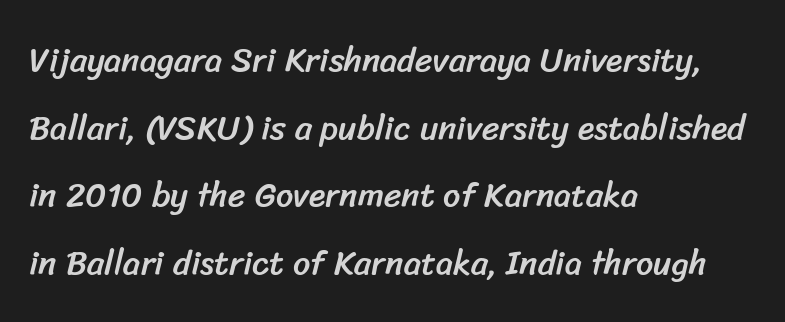
Nobody touched the tracking dial on this one. This rendering employs a face without finishing strokes, i.e., a sans-serif. The block of text is sparse from top to bottom, with ample space between rows. Unmarked baselines from the first word to the last. Here the designer chose a conventional face with non-uniform glyph widths. Leftover space on each line is placed entirely after the last word.
